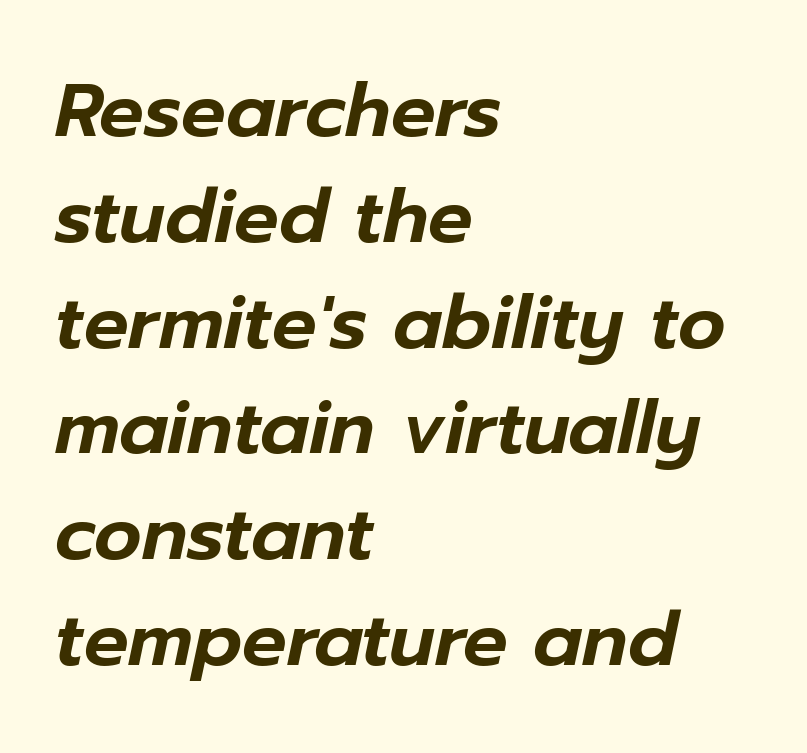
Q: Is the text italic (slanted)? A: Yes, it leans right by about 12 degrees.
Q: Is the text underlined? A: No.
Q: How is the paragraph aligned? A: Left-aligned.
Q: Is the spacing between letters normal or unusually wide? A: Normal.
Q: Is the spacing between lines tight, normal or loose? A: Normal.
Q: Width (condensed, normal, or wide)? A: Normal.
Q: Stroke contrast? A: Low.
Q: x-height? A: Medium.
Q: Monospaced? A: No.
